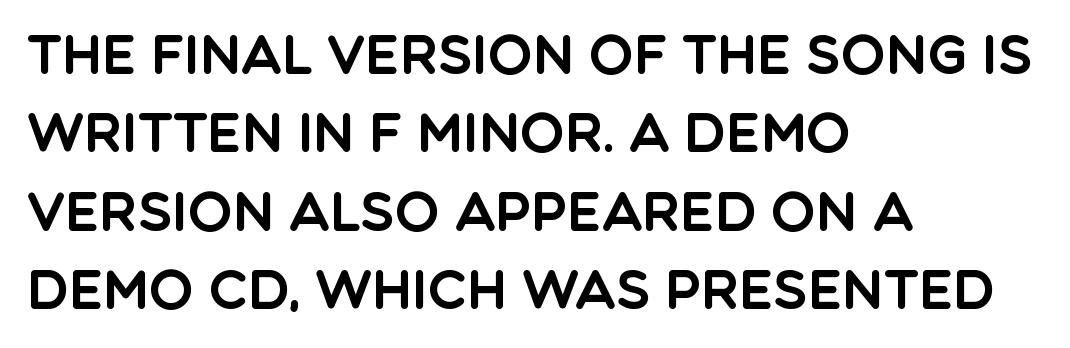
Q: Is the text italic (slanted)? A: No, it is upright.
Q: Is the typeface a serif or a sans-serif typeface? A: Sans-serif.
Q: Is the text underlined? A: No.
Q: How is the paragraph aligned? A: Left-aligned.
Q: Is the spacing between letters normal or unusually wide? A: Normal.
Q: Is the spacing between lines tight, normal or loose? A: Normal.
Q: Width (condensed, normal, or wide)? A: Normal.
Q: x-height? A: Large.
Q: Monospaced? A: No.
